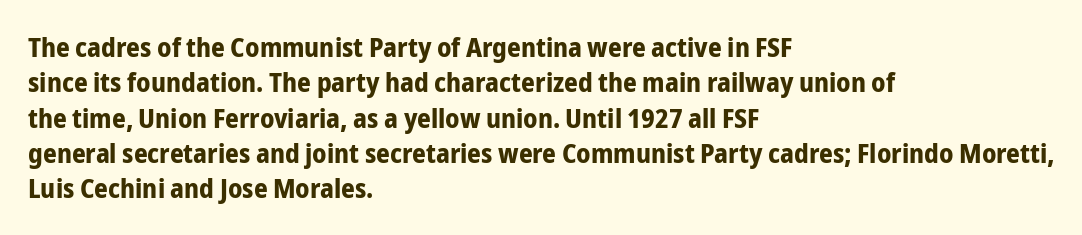
The image shows 27 px bold type, upright; set left-aligned, normal line spacing (1.31x), normal letter spacing, not underlined.
